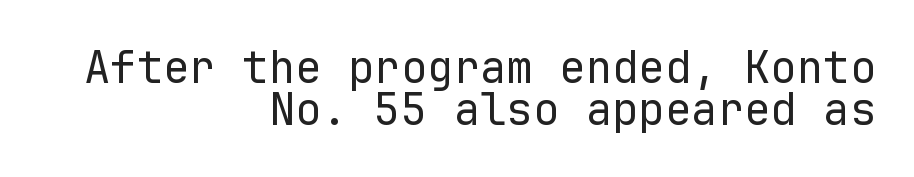
Q: Is the text bold? A: No.
Q: Is the text italic (slanted)? A: No, it is upright.
Q: Is the typeface a serif or a sans-serif typeface? A: Sans-serif.
Q: Is the text underlined? A: No.
Q: How is the paragraph aligned? A: Right-aligned.
Q: Is the spacing between letters normal or unusually wide? A: Normal.
Q: Is the spacing between lines tight, normal or loose? A: Tight.
Q: Width (condensed, normal, or wide)? A: Normal.
Q: Stroke contrast? A: Low.
Q: x-height? A: Medium.
Q: Monospaced? A: Yes.
